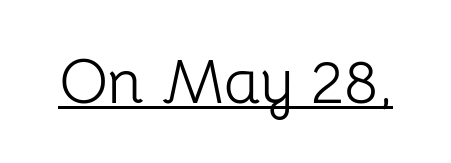
The image shows 62 px light sans-serif type, upright; set normal letter spacing, underlined; low stroke contrast and a medium x-height.
